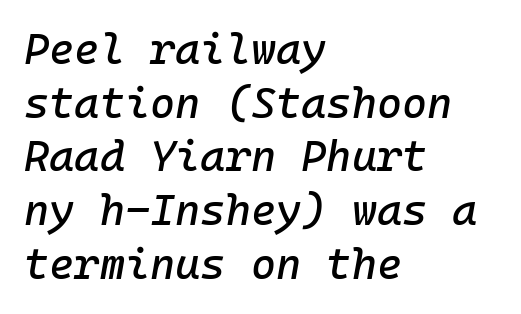
The image shows 43 px text type, italic (leaning right), monospaced; set left-aligned, normal line spacing (1.25x), normal letter spacing, not underlined; low stroke contrast and a medium x-height.
